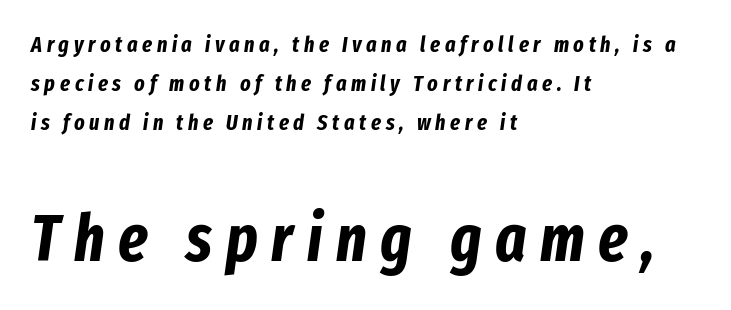
Q: Is the text bold? A: Yes.
Q: Is the text italic (slanted)? A: Yes, it leans right by about 8 degrees.
Q: Is the text underlined? A: No.
Q: How is the paragraph aligned? A: Left-aligned.
Q: Is the spacing between letters normal or unusually wide? A: Unusually wide.
Q: Which block of text is set in a larger size, the first (top) or the second (bottom)? A: The second (bottom) one.
Q: Width (condensed, normal, or wide)? A: Condensed.
Q: Stroke contrast? A: Low.
Q: x-height? A: Medium.
Q: Monospaced? A: No.
